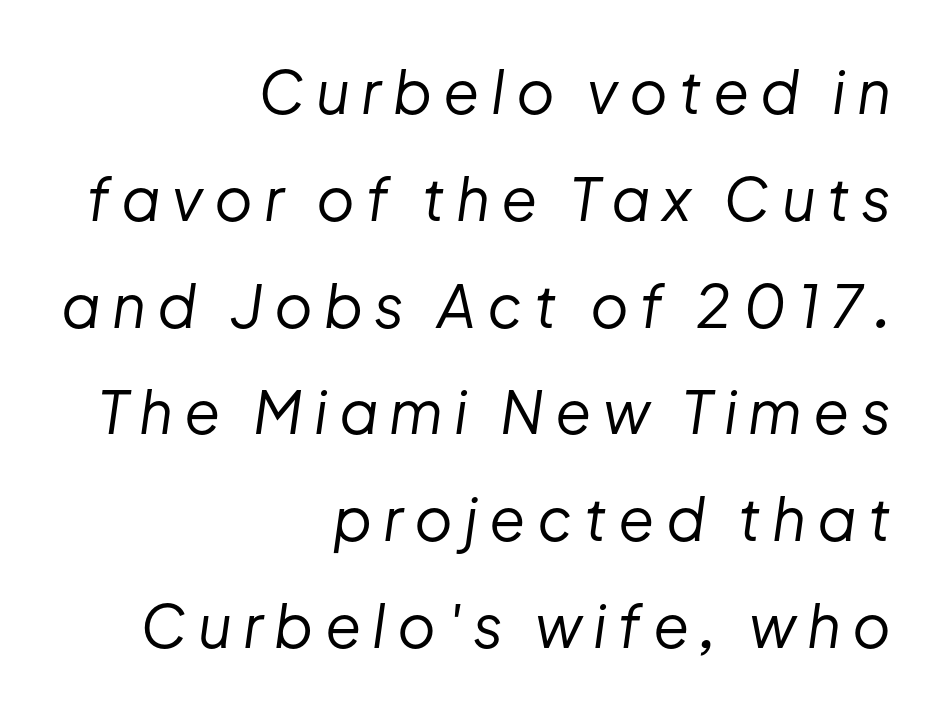
Q: Is the text bold? A: No.
Q: Is the text italic (slanted)? A: Yes, it leans right by about 8 degrees.
Q: Is the text underlined? A: No.
Q: How is the paragraph aligned? A: Right-aligned.
Q: Width (condensed, normal, or wide)? A: Normal.
Q: Stroke contrast? A: Low.
Q: x-height? A: Medium.
Q: Monospaced? A: No.
